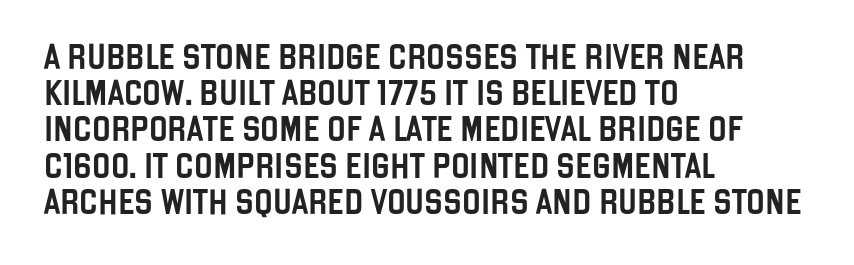
This sample keeps an unexceptional amount of space between lines. Characters follow at the spacing the type designer built in. Leftover space on each line is placed entirely after the last word. Nobody drew a line under any word here. The font's upright variant was chosen for this text.
